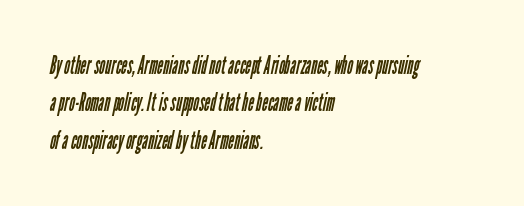
The image shows 25 px text type; set left-aligned, normal line spacing (1.5x), normal letter spacing, not underlined.
